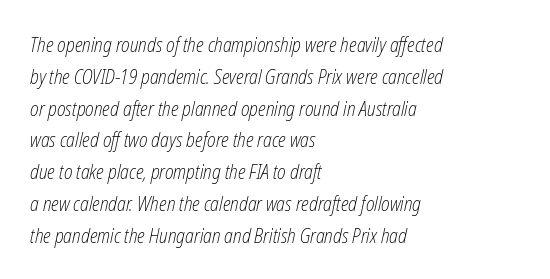
Visually the block forms a straight wall on the left and a jagged coastline on the right. Weight: regular or lighter. The space beneath each line is pristine and unruled. A normal amount of white space separates one row of letters from the next. This sample uses plain, unmodified letter spacing.
